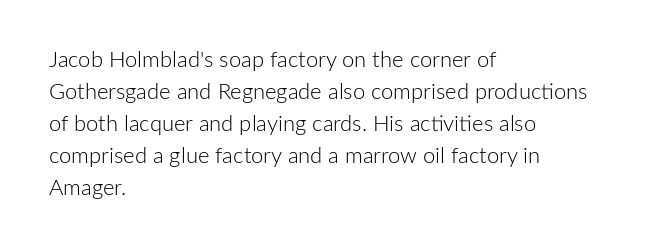
Weight: in the light-to-regular range. These lines keep a tight, regular rhythm from letter to letter. Any mark beneath the type? The region is blank. Left-aligned paragraph, ragged on the right. If you drew a line through each stem, it would be perfectly vertical. Honestly, the row spacing looks completely unremarkable.
